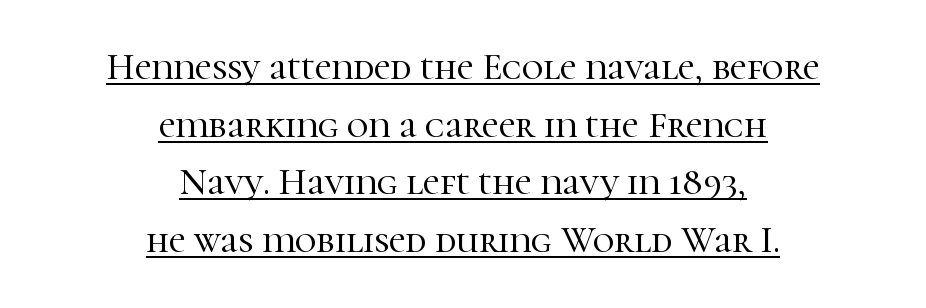
How would I describe the line gaps? Plain and ordinary. Students, observe the line beneath the letters — that is underlining. Are there feet on the stems? There are — it's a serif. A student would call this center alignment; a typographer would say set centered. How are the letters spaced? Ordinarily, with no added tracking. You could not count columns in this text — the font is proportionally spaced.
